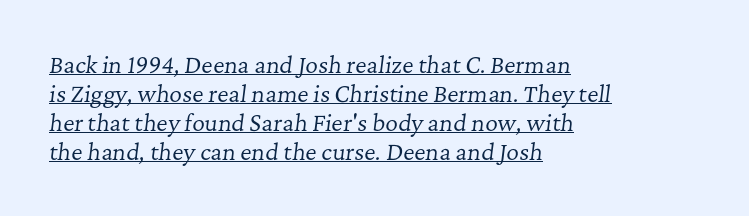
Weight: not bold — regular or lighter. The sample's only ornament is a line tracing under the words. You can tell it's italic because the verticals aren't actually vertical. The face used here is rendered with its standard letterfit.
